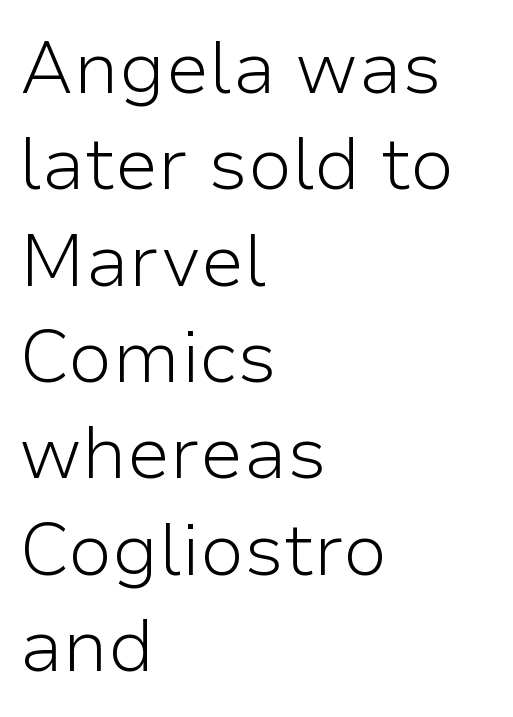
Quick note: underline off. A typesetter would call this proportional, since set widths differ per character. Line starts are locked; line ends wander. Rows of type keep a routine distance in the vertical direction. Every character sits straight up, as roman type does. Heaviness? Minimal to ordinary, like unemphasized prose.
